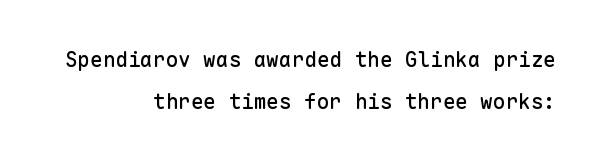
{"italic": "no", "underline": "no", "align": "right", "line_spacing": "loose", "line_spacing_ratio": 2.0, "letter_spacing": "normal", "letter_spacing_em": 0.0, "glyph_px": 21}
